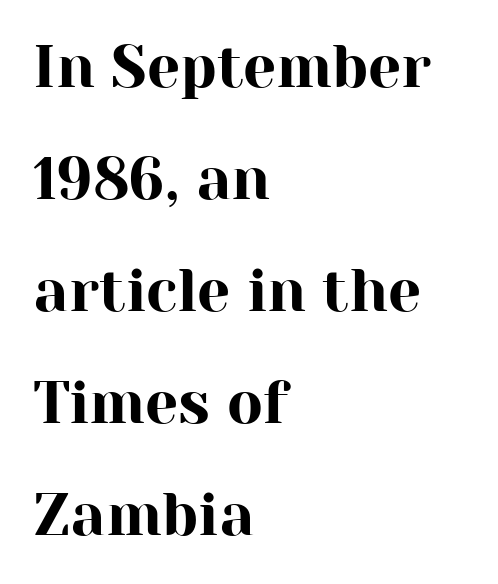
Q: Is the text italic (slanted)? A: No, it is upright.
Q: Is the typeface a serif or a sans-serif typeface? A: Serif.
Q: Is the text underlined? A: No.
Q: How is the paragraph aligned? A: Left-aligned.
Q: Is the spacing between letters normal or unusually wide? A: Normal.
Q: Is the spacing between lines tight, normal or loose? A: Loose.
Q: Width (condensed, normal, or wide)? A: Normal.
Q: Stroke contrast? A: High.
Q: x-height? A: Medium.
Q: Monospaced? A: No.
